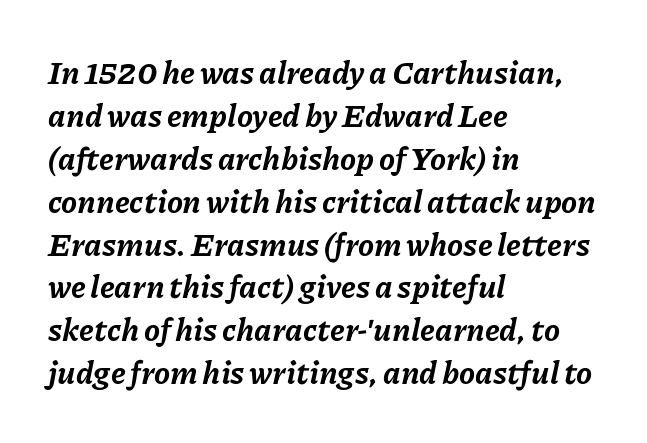
{"italic": "yes", "lean": "right", "slant_degrees": 11, "bold": "yes", "weight": "bold", "width": "normal", "stroke_contrast": "low", "x_height": "medium", "monospaced": "no", "underline": "no", "align": "left", "line_spacing": "normal", "line_spacing_ratio": 1.34, "letter_spacing": "normal", "letter_spacing_em": 0.0, "glyph_px": 32}
